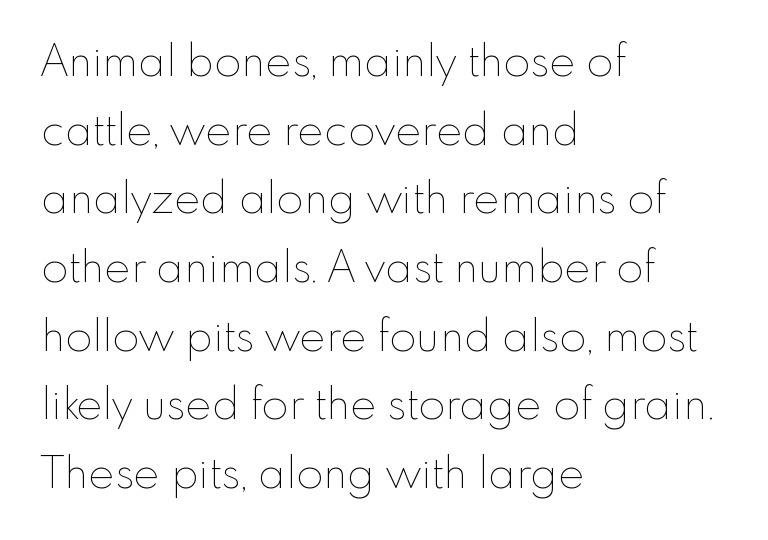
This rendering uses left alignment, leaving the right contour irregular. No word sits above an underline. A normal amount of white space separates one row of letters from the next. This sample has the flowing, uneven cadence of proportional lettering.
